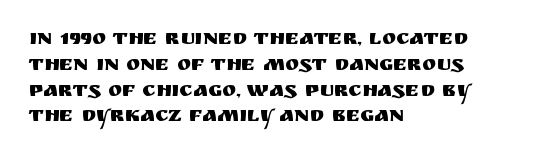
The image shows 21 px text type, upright; set left-aligned, line spacing 1.23x, normal letter spacing, not underlined.
